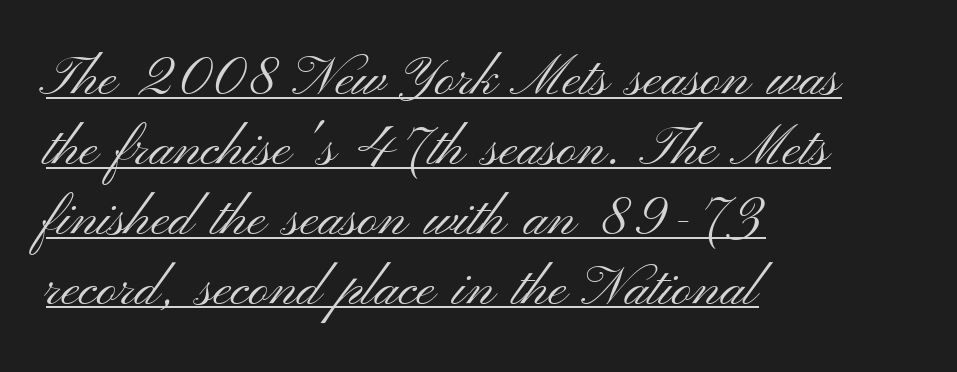
Q: Is the text bold? A: No.
Q: Is the text italic (slanted)? A: Yes.
Q: Is the typeface a serif or a sans-serif typeface? A: Sans-serif.
Q: Is the text underlined? A: Yes.
Q: How is the paragraph aligned? A: Left-aligned.
Q: Is the spacing between letters normal or unusually wide? A: Normal.
Q: Is the spacing between lines tight, normal or loose? A: Normal.
Q: Width (condensed, normal, or wide)? A: Wide.
Q: Stroke contrast? A: Medium.
Q: x-height? A: Small.
Q: Monospaced? A: No.
